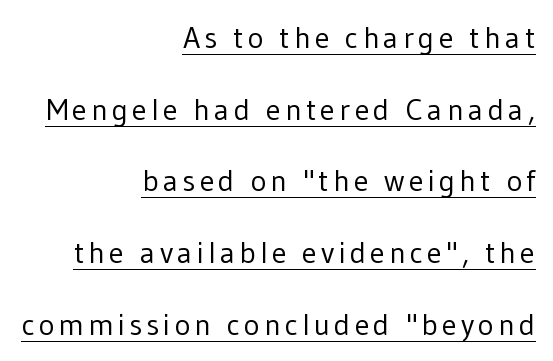
The image shows 30 px regular-weight sans-serif type, upright; set right-aligned, loose line spacing (2.39x), underlined; low stroke contrast and a medium x-height.
